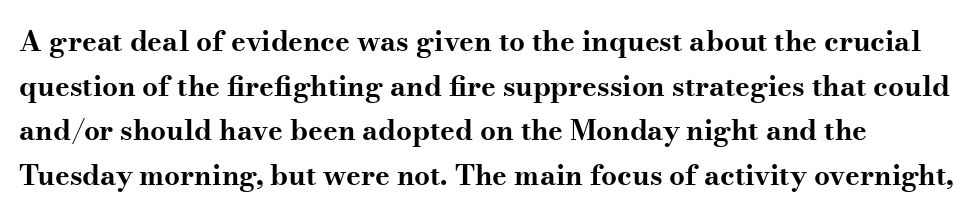
{"serif": "yes", "italic": "no", "bold": "yes", "weight": "bold", "width": "wide", "stroke_contrast": "medium", "x_height": "small", "monospaced": "no", "underline": "no", "line_spacing": "normal", "line_spacing_ratio": 1.59, "letter_spacing": "normal", "letter_spacing_em": 0.0, "glyph_px": 28}
